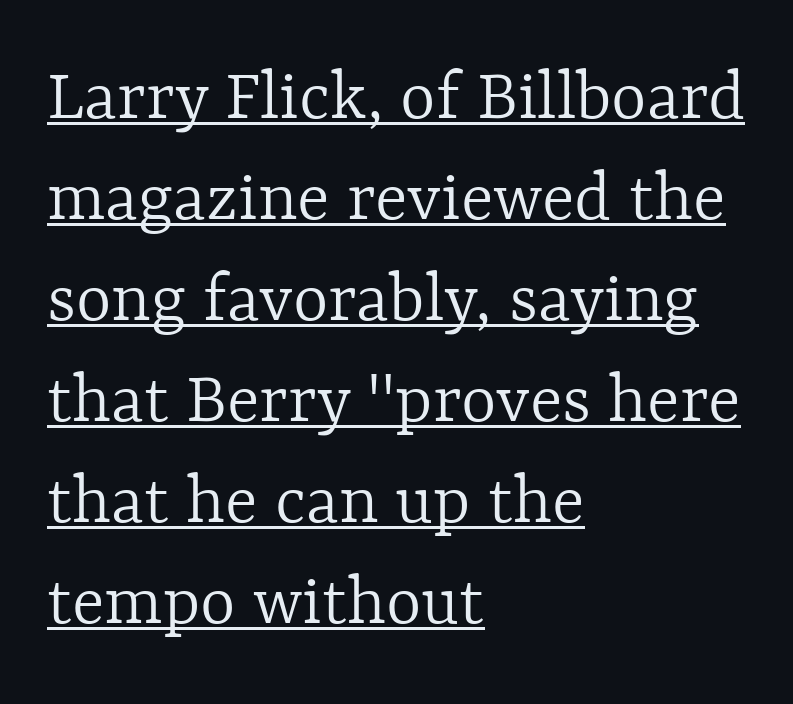
Varying glyph widths throughout — classic text-font behaviour. Italic: no, the glyphs are upright roman. The rendering anchors every line to the left-hand side. The typesetter has applied underlining to the passage shown.
